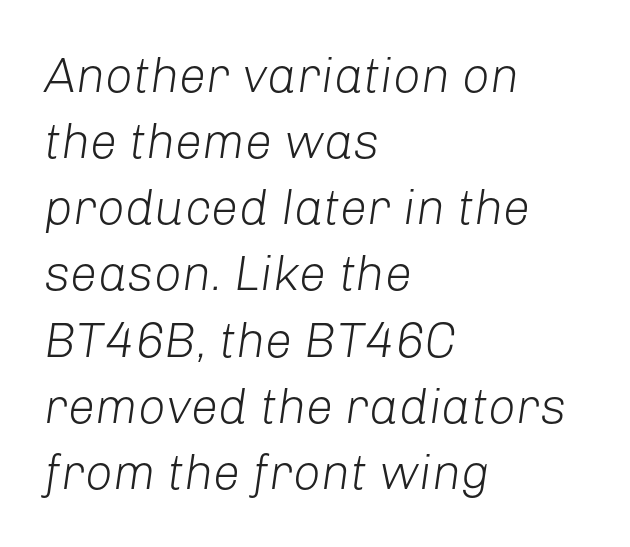
Q: Is the text bold? A: No.
Q: Is the text italic (slanted)? A: Yes, it leans right by about 8 degrees.
Q: Is the text underlined? A: No.
Q: How is the paragraph aligned? A: Left-aligned.
Q: Is the spacing between letters normal or unusually wide? A: Normal.
Q: Is the spacing between lines tight, normal or loose? A: Normal.
Q: Width (condensed, normal, or wide)? A: Normal.
Q: Stroke contrast? A: Low.
Q: x-height? A: Medium.
Q: Monospaced? A: No.
